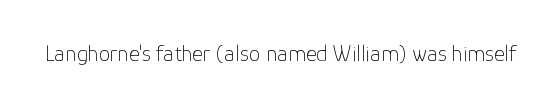
The type is set solid horizontally, with unmodified tracking. Words float on clear page, feet unadorned. A quiet, ordinary-to-light weight characterises the typeface. The type sits square on the baseline with zero lean.
